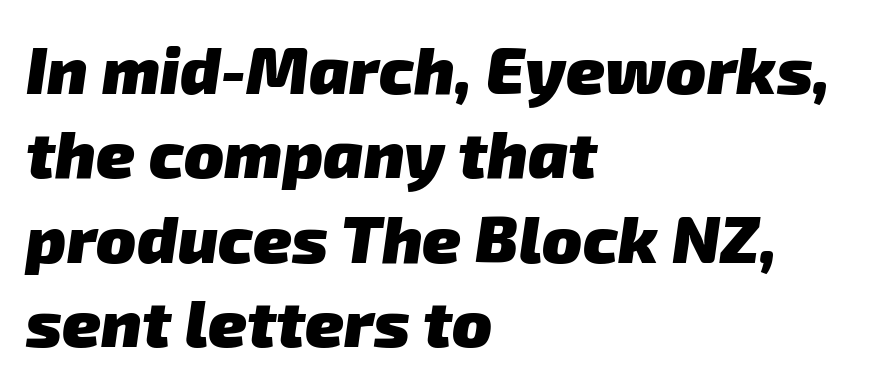
The face used here has the dense, thick strokes of a bold. A typesetter would call this proportional, since set widths differ per character. Honestly, the letter spacing is just normal — you wouldn't notice it. The glyphs are unaccompanied by any horizontal stroke below them. Each line starts at the same left margin while the right side varies. Normally led — the rows are evenly, conventionally spaced.
